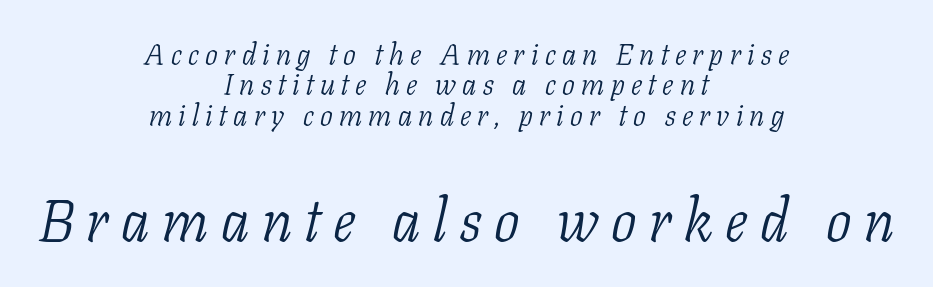
Q: Is the text bold? A: No.
Q: Is the text italic (slanted)? A: Yes, it leans right by about 11 degrees.
Q: Is the typeface a serif or a sans-serif typeface? A: Serif.
Q: Is the text underlined? A: No.
Q: How is the paragraph aligned? A: Centered.
Q: Is the spacing between letters normal or unusually wide? A: Unusually wide.
Q: Is the spacing between lines tight, normal or loose? A: Tight.
Q: Which block of text is set in a larger size, the first (top) or the second (bottom)? A: The second (bottom) one.
Q: Width (condensed, normal, or wide)? A: Condensed.
Q: Stroke contrast? A: Low.
Q: x-height? A: Medium.
Q: Monospaced? A: No.
